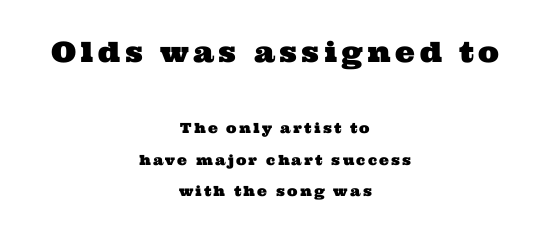
Q: Is the typeface a serif or a sans-serif typeface? A: Serif.
Q: Is the text underlined? A: No.
Q: How is the paragraph aligned? A: Centered.
Q: Is the spacing between lines tight, normal or loose? A: Loose.
Q: Which block of text is set in a larger size, the first (top) or the second (bottom)? A: The first (top) one.
Q: Width (condensed, normal, or wide)? A: Wide.
Q: Stroke contrast? A: Medium.
Q: x-height? A: Medium.
Q: Monospaced? A: No.
